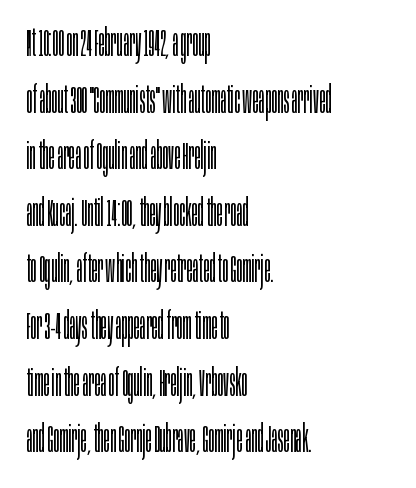
Q: Is the text bold? A: No.
Q: Is the text italic (slanted)? A: No, it is upright.
Q: Is the typeface a serif or a sans-serif typeface? A: Sans-serif.
Q: Is the text underlined? A: No.
Q: How is the paragraph aligned? A: Left-aligned.
Q: Is the spacing between letters normal or unusually wide? A: Normal.
Q: Is the spacing between lines tight, normal or loose? A: Normal.
Q: Width (condensed, normal, or wide)? A: Condensed.
Q: Stroke contrast? A: Low.
Q: x-height? A: Large.
Q: Monospaced? A: No.
